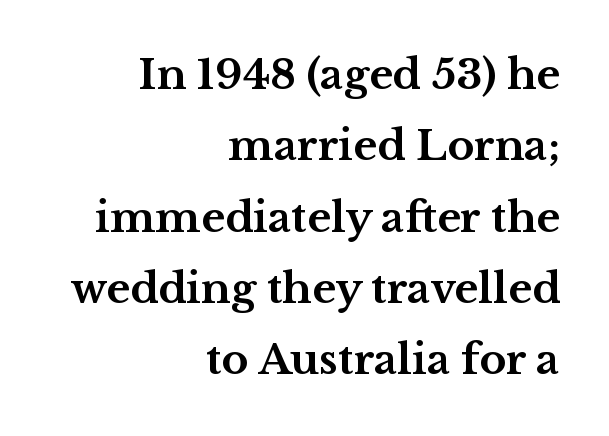
{"serif": "yes", "italic": "no", "bold": "yes", "weight": "bold", "width": "wide", "stroke_contrast": "medium", "x_height": "medium", "monospaced": "no", "underline": "no", "align": "right", "line_spacing_ratio": 1.74, "letter_spacing": "normal", "letter_spacing_em": 0.0, "glyph_px": 41}
